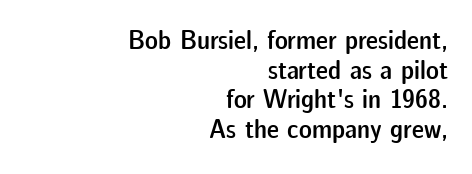
{"italic": "no", "bold": "semi", "underline": "no", "align": "right", "line_spacing": "tight", "line_spacing_ratio": 1.1, "letter_spacing": "normal", "letter_spacing_em": 0.0, "glyph_px": 27}
